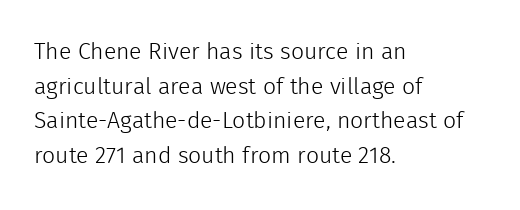
Q: Is the text bold? A: No.
Q: Is the text italic (slanted)? A: No, it is upright.
Q: Is the text underlined? A: No.
Q: How is the paragraph aligned? A: Left-aligned.
Q: Is the spacing between letters normal or unusually wide? A: Normal.
Q: Is the spacing between lines tight, normal or loose? A: Normal.
